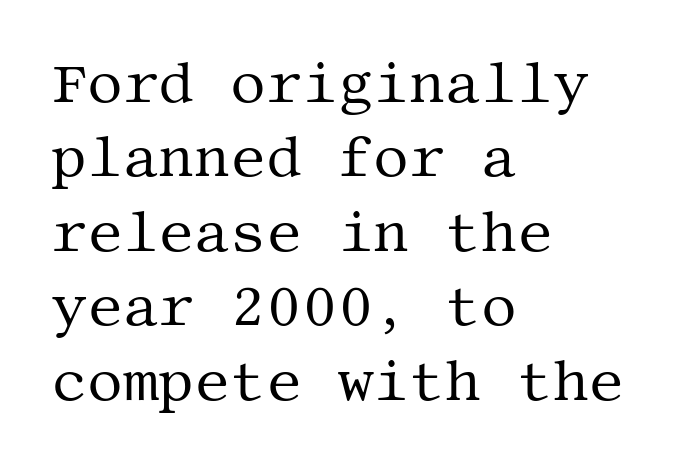
Q: Is the text bold? A: No.
Q: Is the text italic (slanted)? A: No, it is upright.
Q: Is the typeface a serif or a sans-serif typeface? A: Serif.
Q: Is the text underlined? A: No.
Q: How is the paragraph aligned? A: Left-aligned.
Q: Is the spacing between letters normal or unusually wide? A: Normal.
Q: Is the spacing between lines tight, normal or loose? A: Normal.
Q: Width (condensed, normal, or wide)? A: Normal.
Q: Stroke contrast? A: Medium.
Q: x-height? A: Large.
